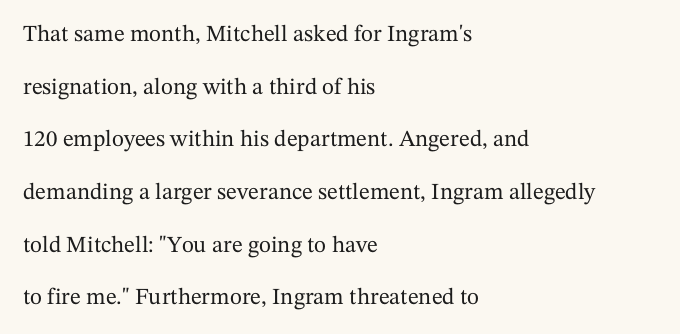
The type sits square on the baseline with zero lean. Whoever set this chose breathing room over compactness in the vertical rhythm. A bare baseline throughout the passage. Observe the ordinary spacing: letters are neighbours, not strangers. This sample is left-justified, so line endings fall wherever the words run out.
